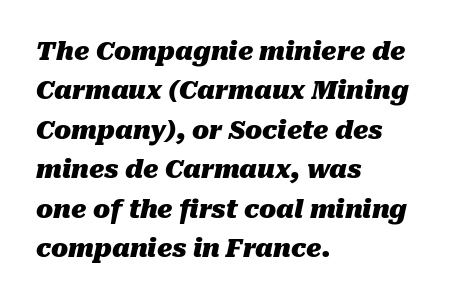
{"italic": "yes", "lean": "right", "slant_degrees": 10, "bold": "yes", "underline": "no", "align": "left", "line_spacing": "normal", "line_spacing_ratio": 1.58, "letter_spacing": "normal", "letter_spacing_em": 0.0, "glyph_px": 25}
